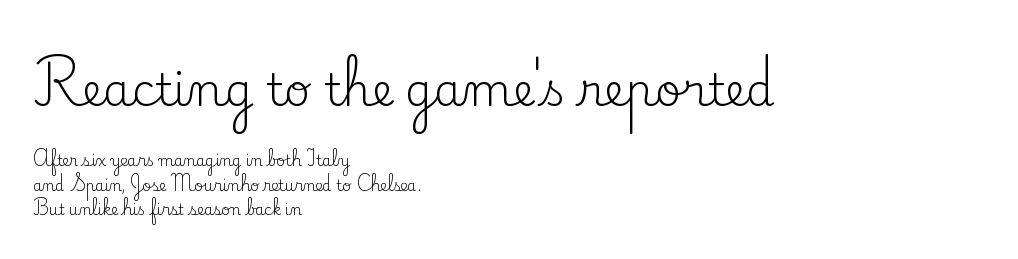
Descenders hang freely into open space. The horizontal fit of the characters is conventional and even. Italic? Not at all — the glyphs are vertical.
